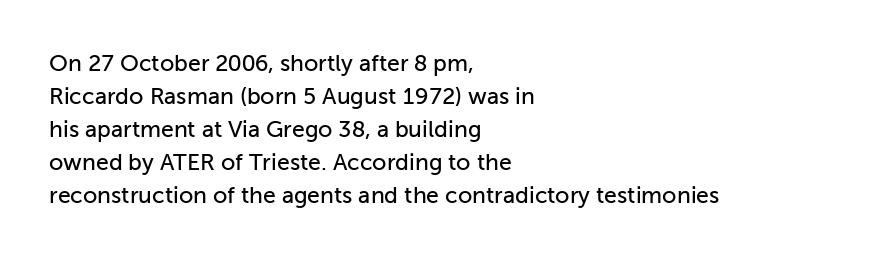
The block of text has a typical density, with ordinary space between rows. Tracking here is standard; glyphs follow each other at the usual distance. The strip under each line holds only bare page. The lettering holds an erect, upright posture throughout. Teacher's note: observe the even left margin — that is flush-left alignment.
